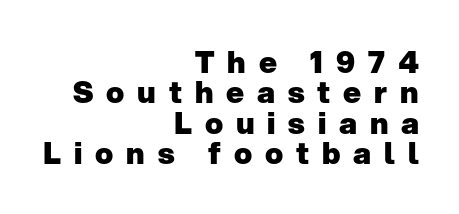
The area under the type is left untouched. Visually the block forms a straight wall on the right and a jagged coastline on the left. Italic: no, the glyphs are upright roman. Typographically, this falls in the sans-serif category. What stands out about the letter spacing? Its width — letters are far apart. Summary of vertical rhythm: compact, with narrow interline spacing.
